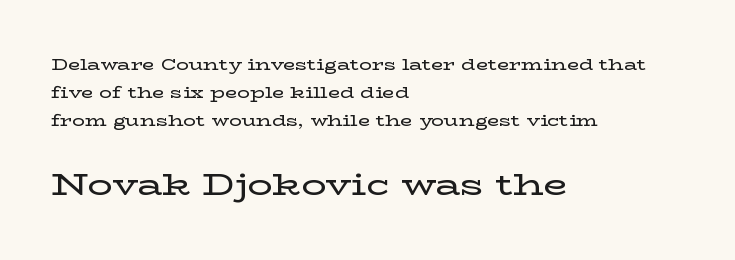
Has an underline been added? It has not. This rendering leaves character spacing at its baseline value. This is serif lettering, the kind often seen in printed books. Where is the straight margin? On the left. The rendering enlarges the type as you move from the upper chunk to the lower. No italicization has been applied; the sample stays upright.
